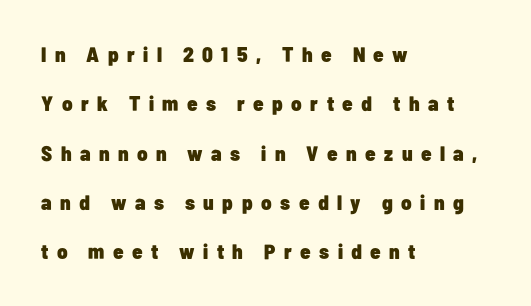
{"italic": "no", "bold": "yes", "underline": "no", "align": "left", "line_spacing": "loose", "line_spacing_ratio": 2.35, "letter_spacing": "wide", "letter_spacing_em": 0.4, "glyph_px": 21}
